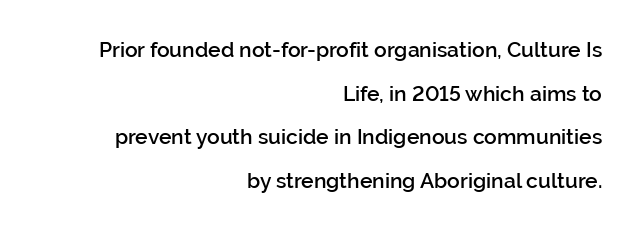
The image shows 21 px text type, upright; set right-aligned, loose line spacing (2.08x), normal letter spacing, not underlined.
